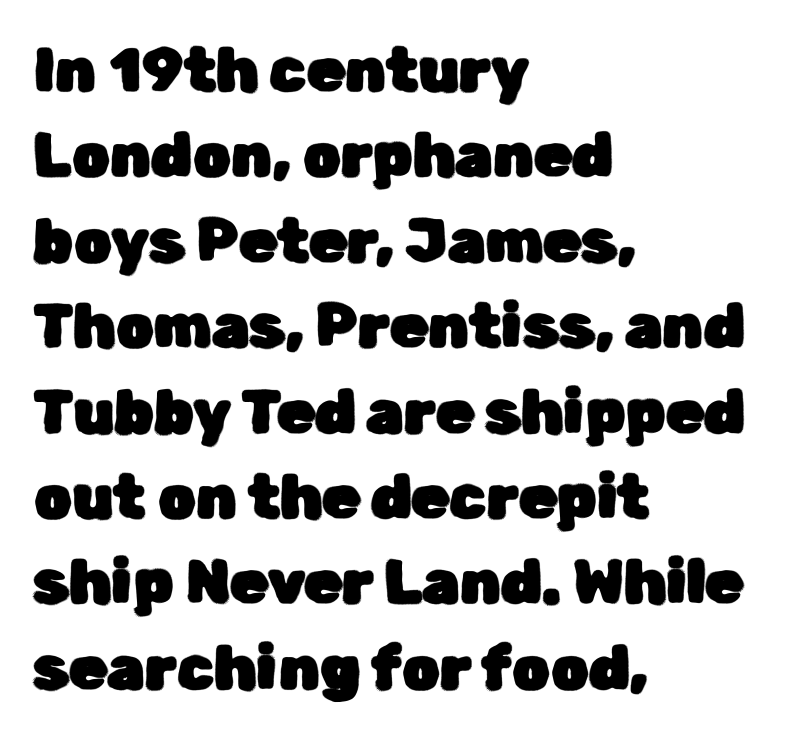
Q: Is the text italic (slanted)? A: No, it is upright.
Q: Is the typeface a serif or a sans-serif typeface? A: Sans-serif.
Q: Is the text underlined? A: No.
Q: How is the paragraph aligned? A: Left-aligned.
Q: Is the spacing between letters normal or unusually wide? A: Normal.
Q: Is the spacing between lines tight, normal or loose? A: Normal.
Q: Width (condensed, normal, or wide)? A: Normal.
Q: Stroke contrast? A: Low.
Q: x-height? A: Medium.
Q: Monospaced? A: No.
